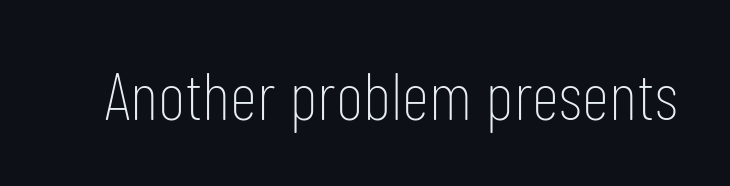
The image shows 68 px thin, condensed sans-serif type, upright; set normal letter spacing, not underlined; low stroke contrast and a medium x-height.
